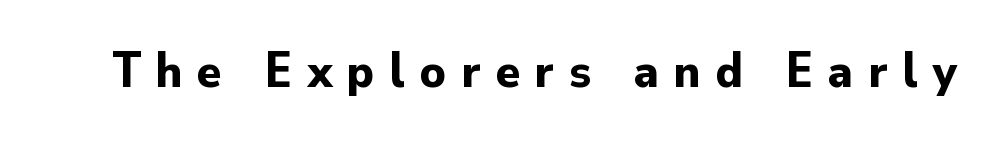
This is heavy type, rendered in bold. The axis of the letterforms is exactly vertical. No word sits above an underline. Substantial extra tracking has been applied to these lines. Look at the bottom of the vertical strokes: they stop flat, with no serifs. These lines are rendered in a variable-pitch font.
